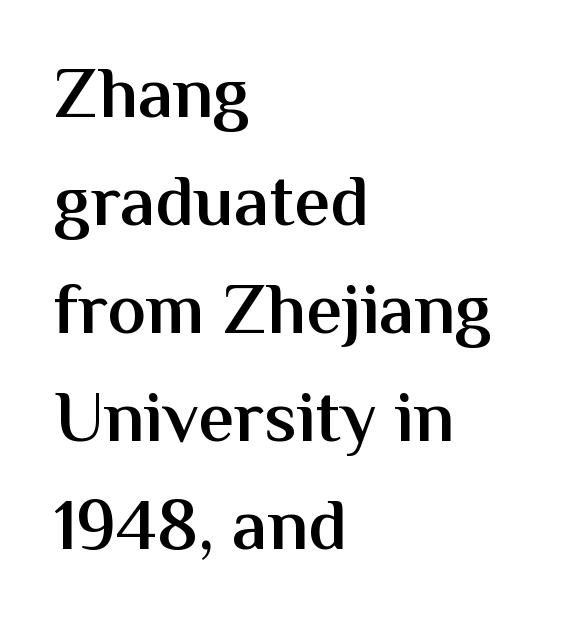
Q: Is the text bold? A: Semi-bold.
Q: Is the text italic (slanted)? A: No, it is upright.
Q: Is the typeface a serif or a sans-serif typeface? A: Sans-serif.
Q: Is the text underlined? A: No.
Q: How is the paragraph aligned? A: Left-aligned.
Q: Is the spacing between letters normal or unusually wide? A: Normal.
Q: Is the spacing between lines tight, normal or loose? A: Normal.
Q: Width (condensed, normal, or wide)? A: Normal.
Q: Stroke contrast? A: Medium.
Q: x-height? A: Medium.
Q: Monospaced? A: No.
